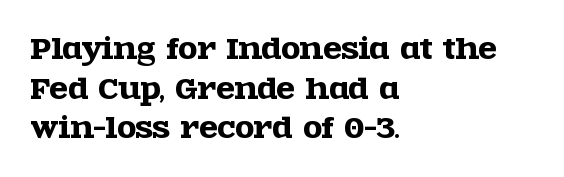
{"italic": "no", "underline": "no", "align": "left", "line_spacing": "normal", "line_spacing_ratio": 1.47, "letter_spacing": "normal", "letter_spacing_em": 0.0, "glyph_px": 27}
